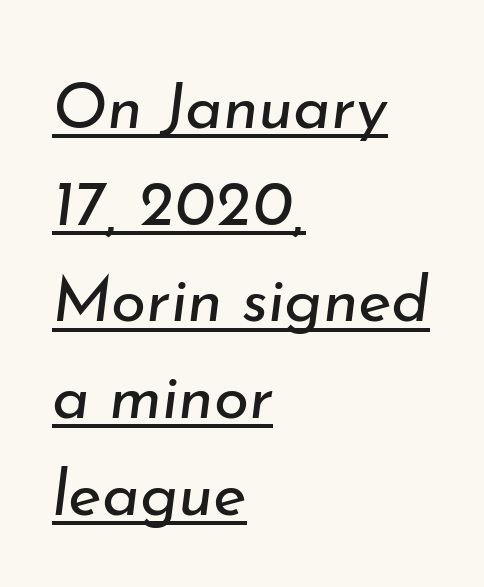
There's an unmistakable incline to the writing here. Students, observe the line beneath the letters — that is underlining. Line spacing here is normal. These lines keep a tight, regular rhythm from letter to letter.
